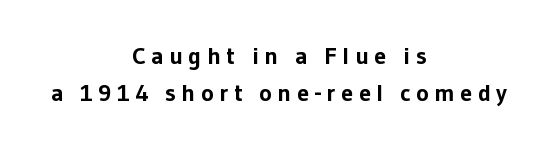
Q: Is the text bold? A: Yes.
Q: Is the text italic (slanted)? A: No, it is upright.
Q: Is the text underlined? A: No.
Q: How is the paragraph aligned? A: Centered.
Q: Is the spacing between letters normal or unusually wide? A: Unusually wide.
Q: Is the spacing between lines tight, normal or loose? A: Normal.
